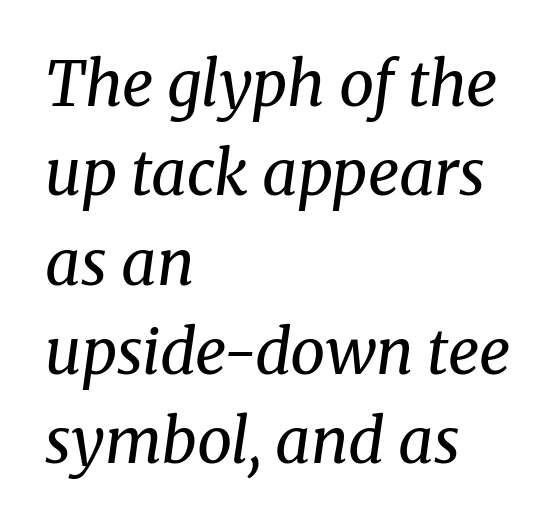
The image shows 62 px regular-weight serif type, italic (leaning right); set left-aligned, normal line spacing (1.44x), normal letter spacing, not underlined; medium stroke contrast and a medium x-height.
